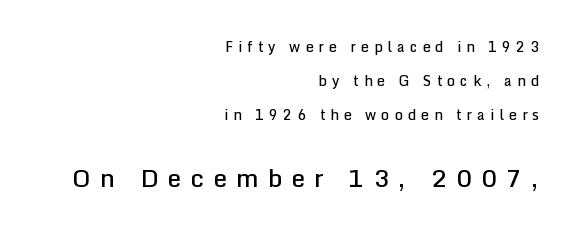
{"italic": "no", "bold": "semi", "underline": "no", "align": "right", "line_spacing": "loose", "line_spacing_ratio": 2.43, "letter_spacing": "wide", "letter_spacing_em": 0.36, "larger_block": "second", "size_ratio": 1.79, "glyph_px": 25}
